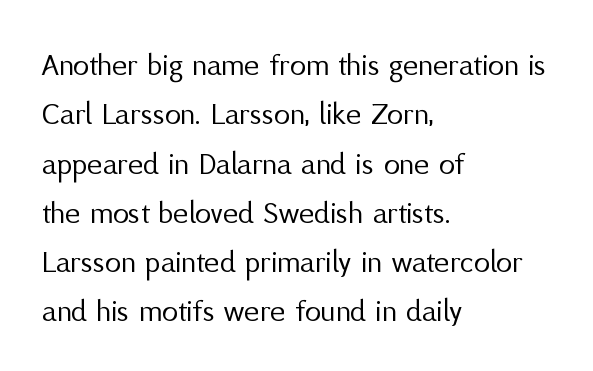
The image shows 32 px regular-weight sans-serif type, upright; set left-aligned, normal line spacing (1.54x), normal letter spacing, not underlined; medium stroke contrast and a medium x-height.
